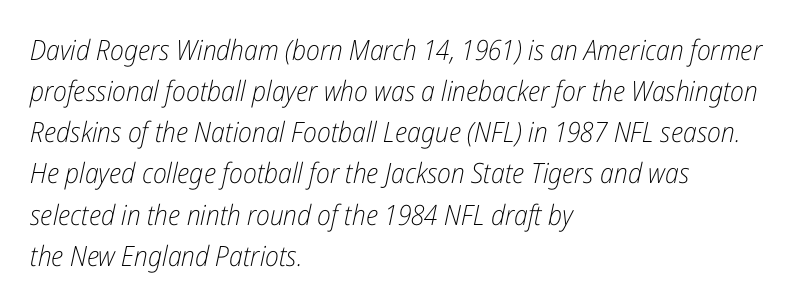
{"italic": "yes", "lean": "right", "slant_degrees": 12, "bold": "no", "weight": "light", "width": "condensed", "stroke_contrast": "low", "x_height": "medium", "monospaced": "no", "underline": "no", "align": "left", "line_spacing": "normal", "line_spacing_ratio": 1.47, "letter_spacing": "normal", "letter_spacing_em": 0.0, "glyph_px": 28}
